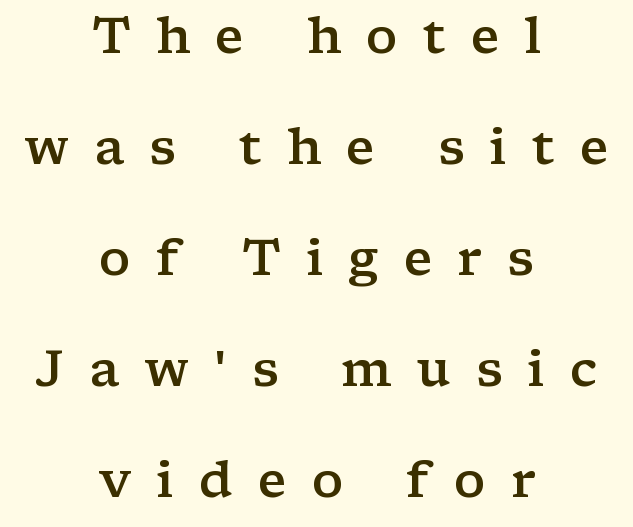
The image shows 50 px semibold, wide serif type, upright; set centered, loose line spacing (2.22x), unusually wide letter spacing (+0.5 em), not underlined; low stroke contrast and a medium x-height.
